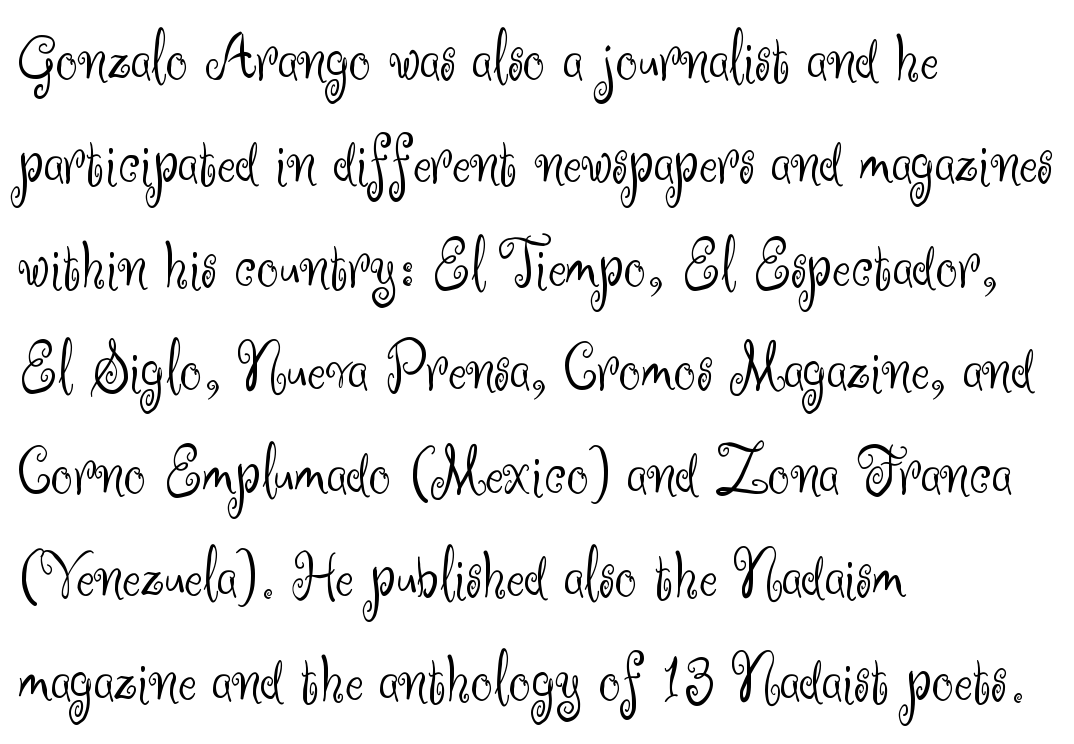
Ink coverage per letter is moderate at most. These lines were composed using upright roman letters. Notice how the passage keeps a crisp vertical edge on the left only. How would I describe the line gaps? Plain and ordinary. The rendering keeps characters at their native spacing. The rendering uses natural spacing where letterforms have individual widths.
